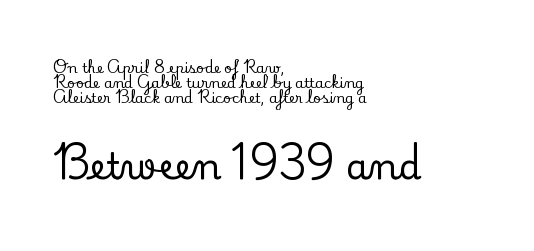
Q: Is the text italic (slanted)? A: No, it is upright.
Q: Is the typeface a serif or a sans-serif typeface? A: Serif.
Q: Is the text underlined? A: No.
Q: How is the paragraph aligned? A: Left-aligned.
Q: Is the spacing between letters normal or unusually wide? A: Normal.
Q: Is the spacing between lines tight, normal or loose? A: Tight.
Q: Which block of text is set in a larger size, the first (top) or the second (bottom)? A: The second (bottom) one.
Q: Width (condensed, normal, or wide)? A: Normal.
Q: Stroke contrast? A: Low.
Q: x-height? A: Small.
Q: Monospaced? A: No.
